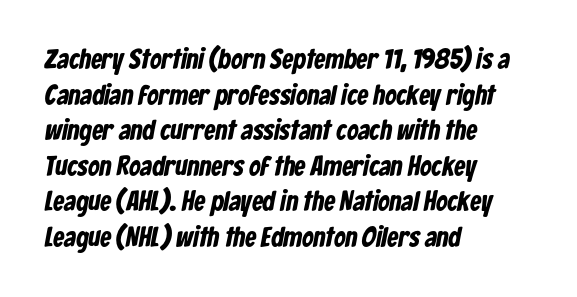
Q: Is the text bold? A: Yes.
Q: Is the typeface a serif or a sans-serif typeface? A: Sans-serif.
Q: Is the text underlined? A: No.
Q: How is the paragraph aligned? A: Left-aligned.
Q: Is the spacing between letters normal or unusually wide? A: Normal.
Q: Is the spacing between lines tight, normal or loose? A: Normal.
Q: Width (condensed, normal, or wide)? A: Condensed.
Q: Stroke contrast? A: Low.
Q: x-height? A: Medium.
Q: Monospaced? A: No.
